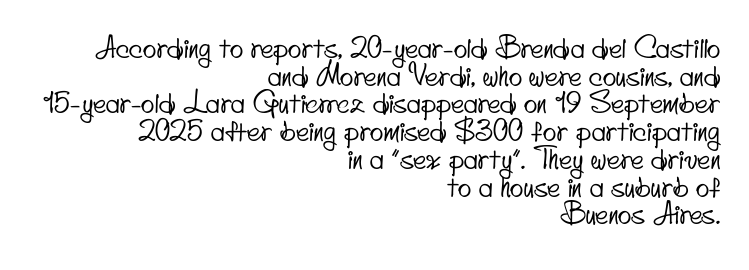
The image shows 28 px condensed sans-serif type; set right-aligned, tight line spacing (0.99x), normal letter spacing, not underlined; low stroke contrast and a small x-height.
